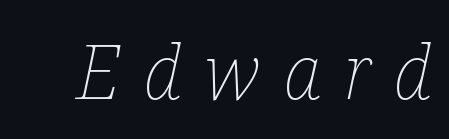
{"italic": "yes", "lean": "right", "slant_degrees": 12, "bold": "no", "weight": "thin", "width": "condensed", "stroke_contrast": "low", "x_height": "medium", "monospaced": "no", "underline": "no", "letter_spacing": "wide", "letter_spacing_em": 0.31, "glyph_px": 75}
